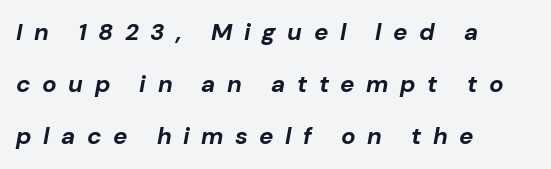
The zone under the glyphs is completely vacant. This is heavy type, rendered in bold. Tracking here is generous; glyphs stand well apart from one another. Rows of type keep a wide berth in the vertical direction. The typography opts for an oblique posture over an upright one. This rendering uses left alignment, leaving the right contour irregular.
